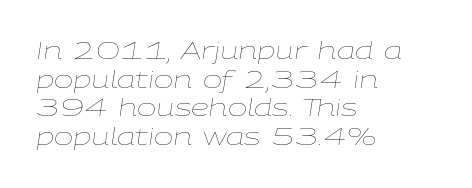
Leftover space on each line is placed entirely after the last word. The line texture is even and compact thanks to regular tracking. No heavy texture on the line: the type isn't bold. The text carries the slant typical of an italic or oblique font.
